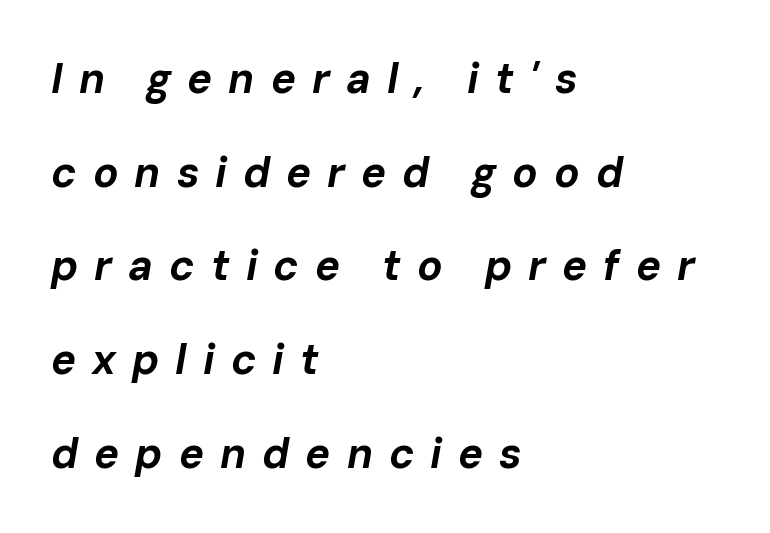
Interline gaps are noticeably wide in this sample. Reading down the block, your eye returns to a fixed left position each line. Typographic density is high because the face is bold. Just letters on the line, the space beneath them empty. Look at the tracking — it's clearly loosened, letters drifting apart. Compared with ordinary roman type, these characters are visibly tilted.
